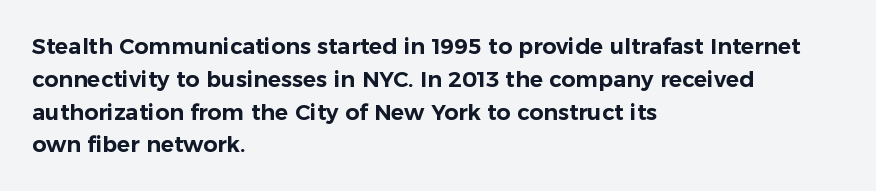
{"italic": "no", "underline": "no", "align": "left", "line_spacing": "normal", "line_spacing_ratio": 1.49, "letter_spacing": "normal", "letter_spacing_em": 0.0, "glyph_px": 22}
